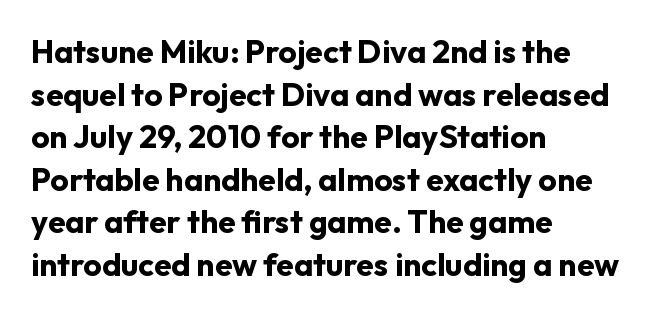
{"serif": "no", "italic": "no", "bold": "yes", "weight": "bold", "width": "normal", "stroke_contrast": "low", "x_height": "medium", "monospaced": "no", "underline": "no", "align": "left", "line_spacing": "normal", "line_spacing_ratio": 1.33, "letter_spacing": "normal", "letter_spacing_em": 0.0, "glyph_px": 32}
